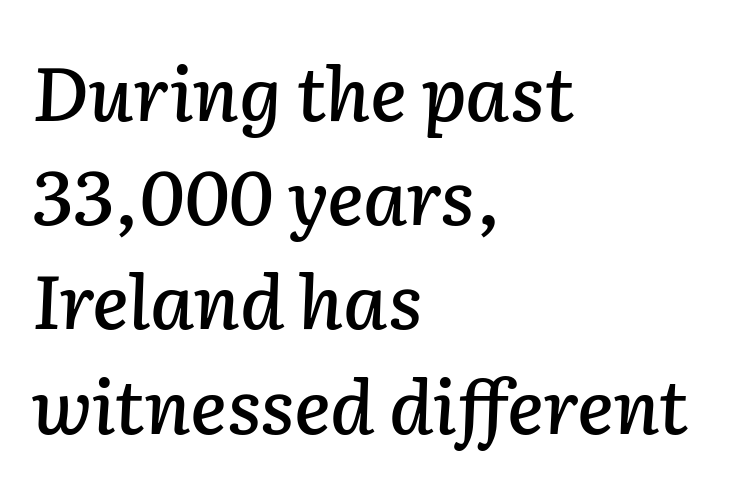
{"italic": "yes", "lean": "right", "slant_degrees": 2, "width": "normal", "stroke_contrast": "low", "x_height": "medium", "monospaced": "no", "underline": "no", "align": "left", "line_spacing": "normal", "line_spacing_ratio": 1.39, "letter_spacing": "normal", "letter_spacing_em": 0.0, "glyph_px": 75}
